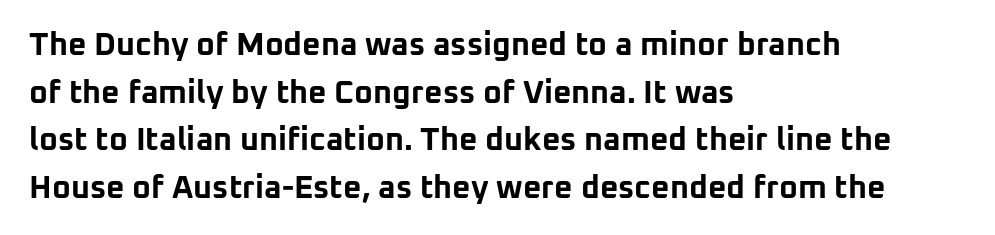
{"serif": "no", "italic": "no", "bold": "yes", "weight": "bold", "width": "normal", "stroke_contrast": "low", "x_height": "medium", "monospaced": "no", "underline": "no", "align": "left", "line_spacing": "normal", "line_spacing_ratio": 1.49, "letter_spacing": "normal", "letter_spacing_em": 0.0, "glyph_px": 32}
